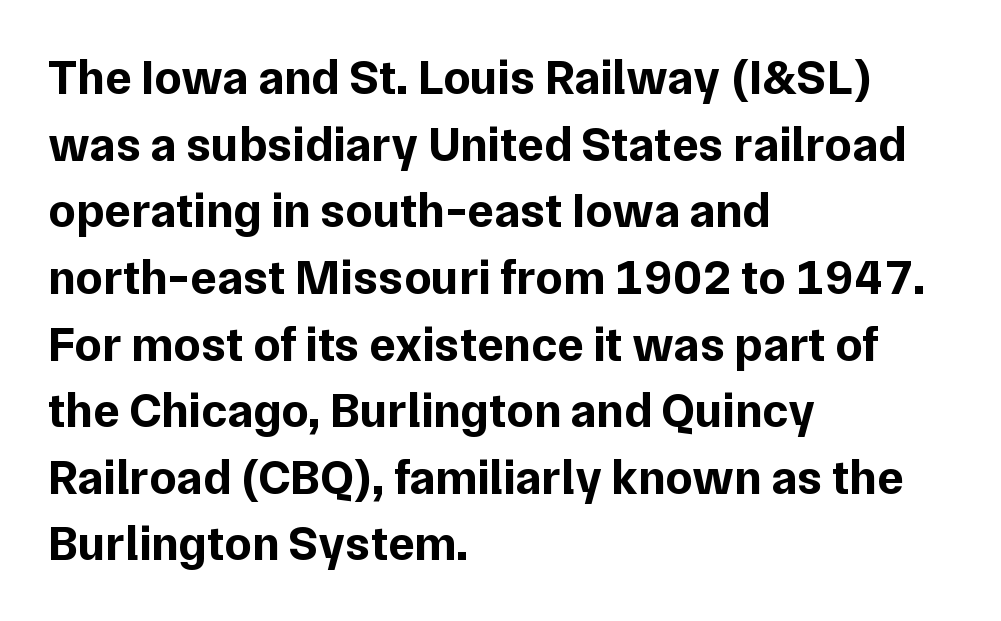
{"serif": "no", "italic": "no", "bold": "yes", "weight": "bold", "width": "normal", "stroke_contrast": "low", "x_height": "medium", "monospaced": "no", "underline": "no", "align": "left", "line_spacing": "normal", "line_spacing_ratio": 1.36, "letter_spacing": "normal", "letter_spacing_em": 0.0, "glyph_px": 49}
